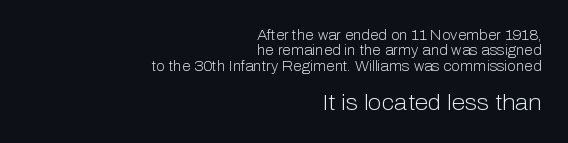
Rule under the text: the space is simply empty. Weight class: somewhere from thin through regular. If you drew a ruler down the right edge, every line would touch it. The letterforms sit shoulder to shoulder at normal distance. The emphasis by scale lands on block number two, below. Ordinary non-slanted type is in use.
